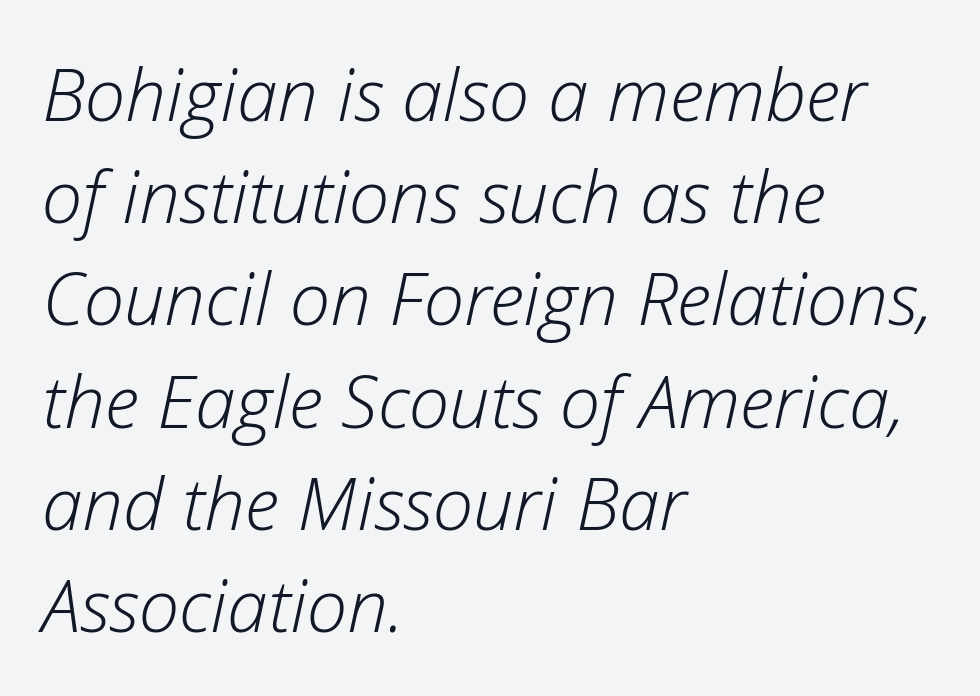
{"italic": "yes", "lean": "right", "slant_degrees": 12, "bold": "no", "weight": "light", "width": "normal", "stroke_contrast": "low", "x_height": "medium", "monospaced": "no", "underline": "no", "align": "left", "line_spacing": "normal", "line_spacing_ratio": 1.4, "letter_spacing": "normal", "letter_spacing_em": 0.0, "glyph_px": 73}
